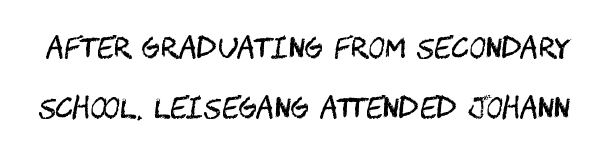
The image shows 28 px regular-weight, condensed sans-serif type, upright; set loose line spacing (2.15x), normal letter spacing, not underlined; medium stroke contrast and a large x-height.
